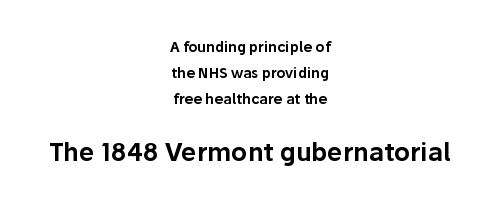
Q: Is the text italic (slanted)? A: No, it is upright.
Q: Is the text underlined? A: No.
Q: How is the paragraph aligned? A: Centered.
Q: Is the spacing between letters normal or unusually wide? A: Normal.
Q: Which block of text is set in a larger size, the first (top) or the second (bottom)? A: The second (bottom) one.
